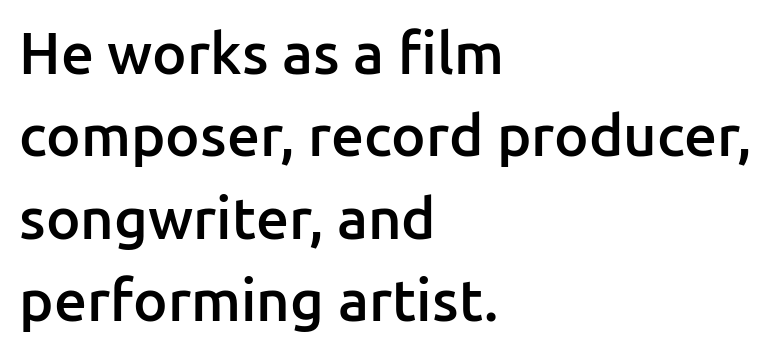
Posture: upright roman. The face used here is rendered with its standard letterfit. Font category for this specimen: sans-serif. Firm but not heavy-handed strokes: this text is semibold. The rendering uses natural spacing where letterforms have individual widths.
